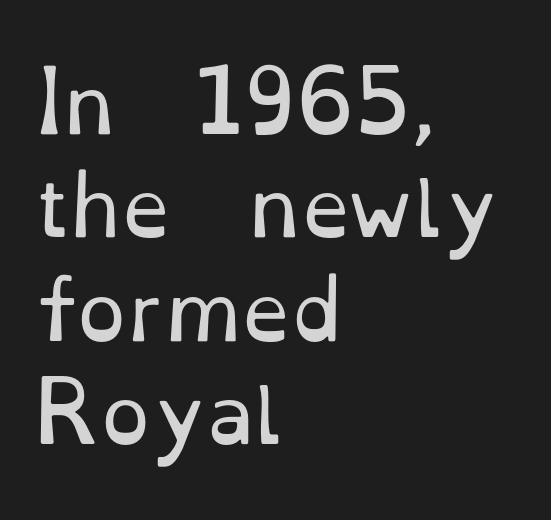
{"italic": "no", "bold": "no", "weight": "regular", "width": "normal", "stroke_contrast": "low", "x_height": "small", "monospaced": "no", "underline": "no", "align": "left", "line_spacing": "normal", "line_spacing_ratio": 1.31, "letter_spacing": "normal", "letter_spacing_em": 0.0, "glyph_px": 79}
